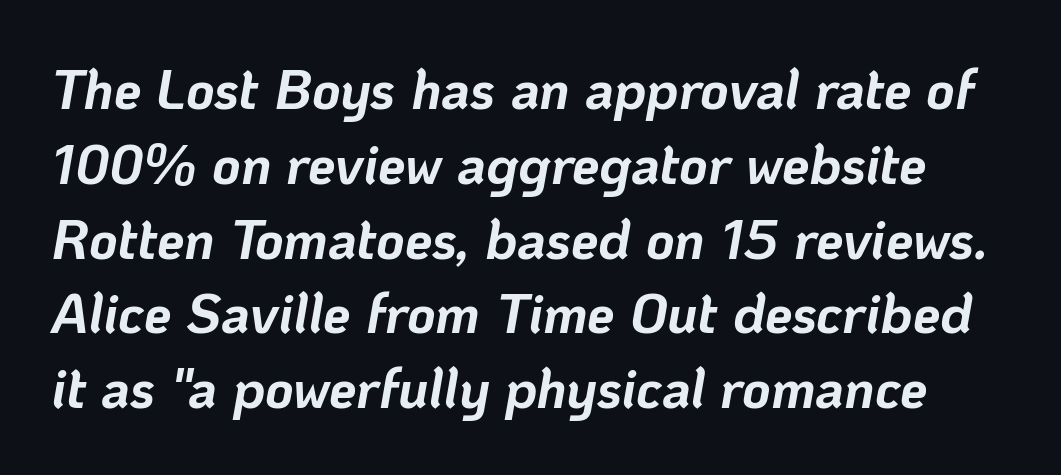
Q: Is the text bold? A: Yes.
Q: Is the text italic (slanted)? A: Yes, it leans right by about 10 degrees.
Q: Is the text underlined? A: No.
Q: Is the spacing between letters normal or unusually wide? A: Normal.
Q: Is the spacing between lines tight, normal or loose? A: Normal.
Q: Width (condensed, normal, or wide)? A: Normal.
Q: Stroke contrast? A: Low.
Q: x-height? A: Medium.
Q: Monospaced? A: No.
